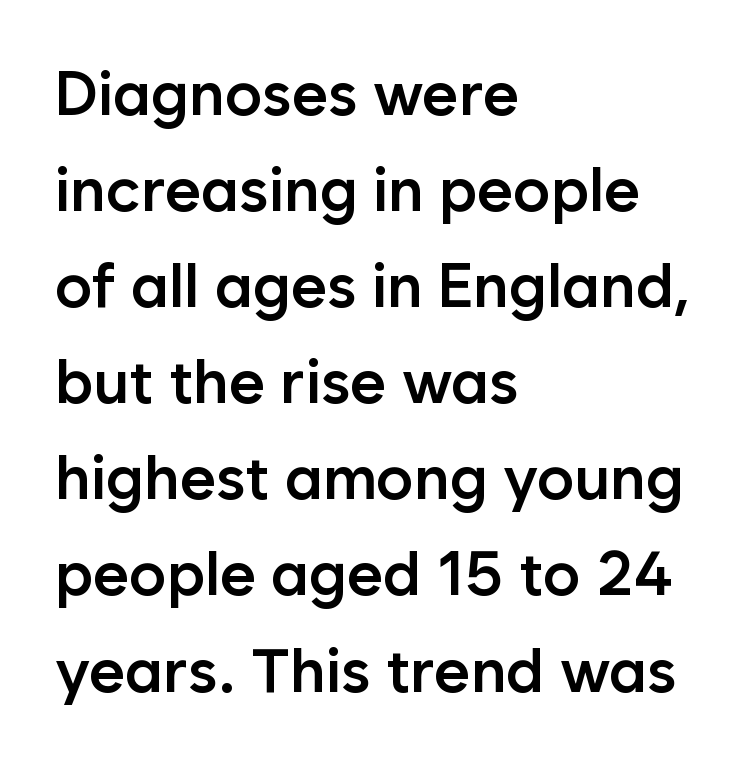
The typesetter chose a ragged-right arrangement here. Regarding leading, the lines here are spaced in the standard way. Vertical strokes here are truly vertical. Set as a demibold, roughly 600 on the weight scale. No extra tracking has been applied to these lines. Type style note: lacks serifs.
